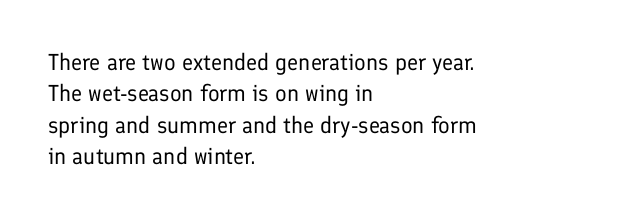
One glance says typical: line gaps are just what's usual. What stands out about the letter spacing? Nothing — it is the standard amount. This reads as an unemphasized weight, regular at the heaviest. The text block is weighted toward the left margin, trailing off unevenly rightward. Descender tails drop into unmarked territory. The specimen reads as upright at a glance.
